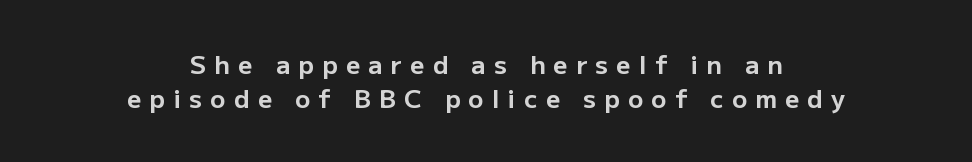
Display-style spreading of the glyphs; the letterfit is very open. Every letter is thick-stroked: bold, no question. This is the regular roman posture of the typeface. Is there much room between lines? A standard amount, neither cramped nor airy.
